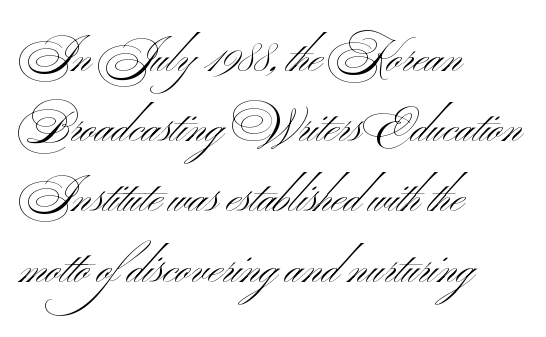
Q: Is the text bold? A: No.
Q: Is the text italic (slanted)? A: Yes.
Q: Is the typeface a serif or a sans-serif typeface? A: Sans-serif.
Q: Is the text underlined? A: No.
Q: How is the paragraph aligned? A: Left-aligned.
Q: Is the spacing between letters normal or unusually wide? A: Normal.
Q: Is the spacing between lines tight, normal or loose? A: Normal.
Q: Width (condensed, normal, or wide)? A: Wide.
Q: Stroke contrast? A: Medium.
Q: x-height? A: Small.
Q: Monospaced? A: No.
